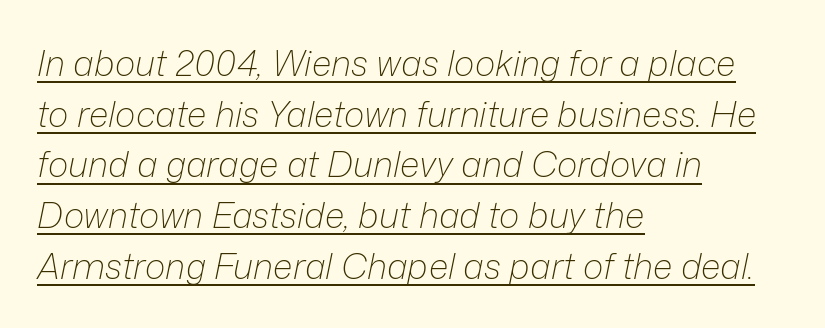
Q: Is the text bold? A: No.
Q: Is the text italic (slanted)? A: Yes, it leans right by about 12 degrees.
Q: Is the text underlined? A: Yes.
Q: How is the paragraph aligned? A: Left-aligned.
Q: Is the spacing between letters normal or unusually wide? A: Normal.
Q: Is the spacing between lines tight, normal or loose? A: Normal.
Q: Width (condensed, normal, or wide)? A: Normal.
Q: Stroke contrast? A: Low.
Q: x-height? A: Medium.
Q: Monospaced? A: No.
